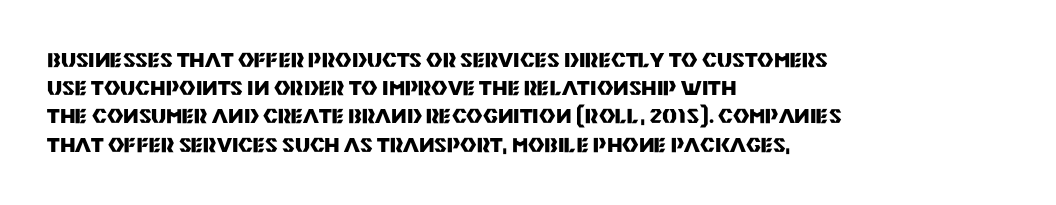
Upright lettering throughout. Each line starts at the same left margin while the right side varies. The passage shown has conventional tracking throughout. The glyphs have the mass of a bold cut. Summary of vertical rhythm: regular, with standard interline spacing. Words float on clear page, feet unadorned.
